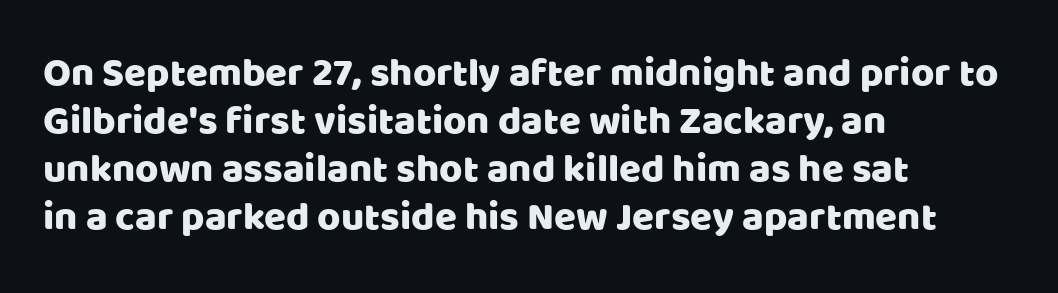
{"serif": "no", "italic": "no", "width": "normal", "stroke_contrast": "low", "x_height": "large", "monospaced": "no", "underline": "no", "align": "left", "line_spacing_ratio": 1.2, "letter_spacing": "normal", "letter_spacing_em": 0.0, "glyph_px": 40}
